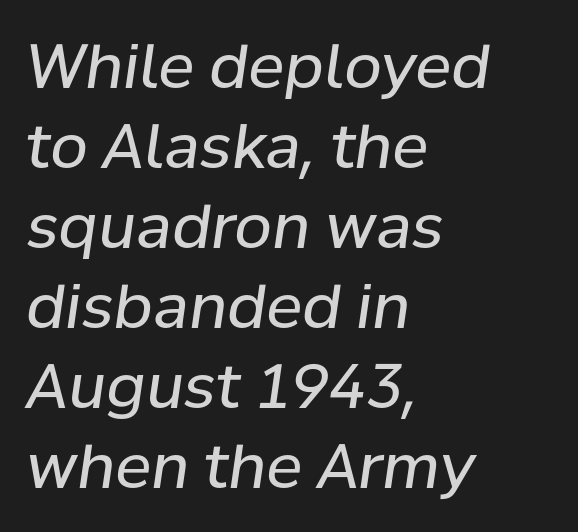
Horizontally, the lines are justified to the leading edge only. Horizontal bands of white between lines are of average thickness. Clear beneath every line of the passage. Tracking here is standard; glyphs follow each other at the usual distance.
